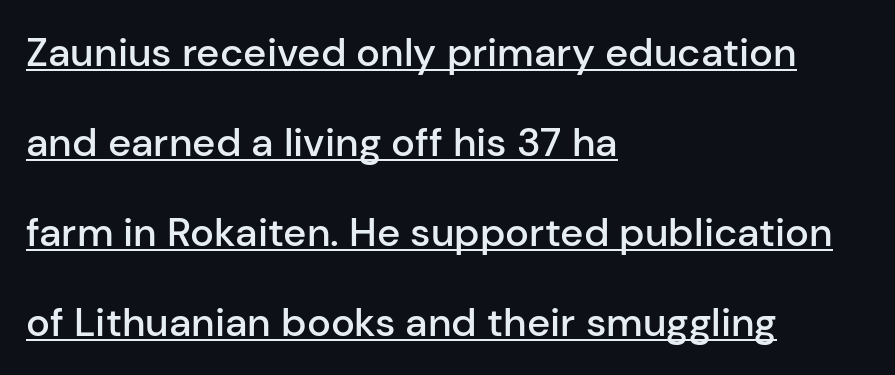
The image shows 40 px semibold sans-serif type, upright; set left-aligned, loose line spacing (2.25x), normal letter spacing, underlined; low stroke contrast and a medium x-height.
